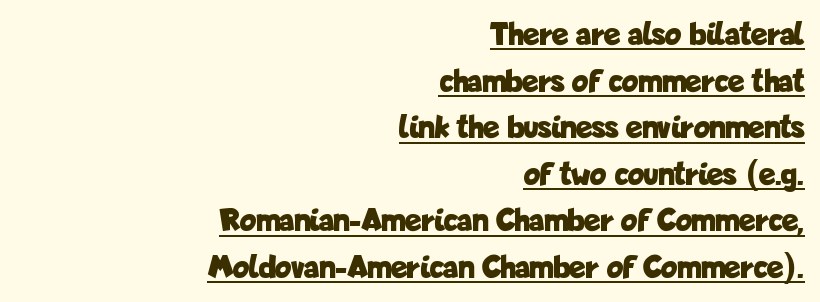
{"serif": "no", "italic": "no", "bold": "yes", "weight": "bold", "width": "condensed", "stroke_contrast": "low", "x_height": "medium", "monospaced": "no", "underline": "yes", "align": "right", "line_spacing": "normal", "line_spacing_ratio": 1.37, "letter_spacing": "normal", "letter_spacing_em": 0.0, "glyph_px": 34}
